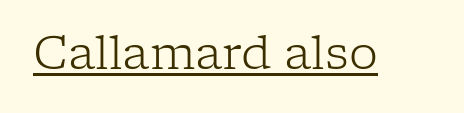
A quiet, ordinary-to-light weight characterises the typeface. You can see a thin bar hugging the bottom of the glyphs. Posture: vertical. Caption: standard tracking, unaltered. The letters carry serifs — small finishing strokes at the ends of their stems.
